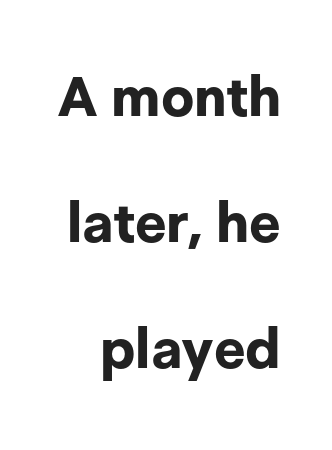
Q: Is the text bold? A: Yes.
Q: Is the text italic (slanted)? A: No, it is upright.
Q: Is the typeface a serif or a sans-serif typeface? A: Sans-serif.
Q: Is the text underlined? A: No.
Q: Is the spacing between letters normal or unusually wide? A: Normal.
Q: Is the spacing between lines tight, normal or loose? A: Loose.
Q: Width (condensed, normal, or wide)? A: Normal.
Q: Stroke contrast? A: Low.
Q: x-height? A: Medium.
Q: Monospaced? A: No.
